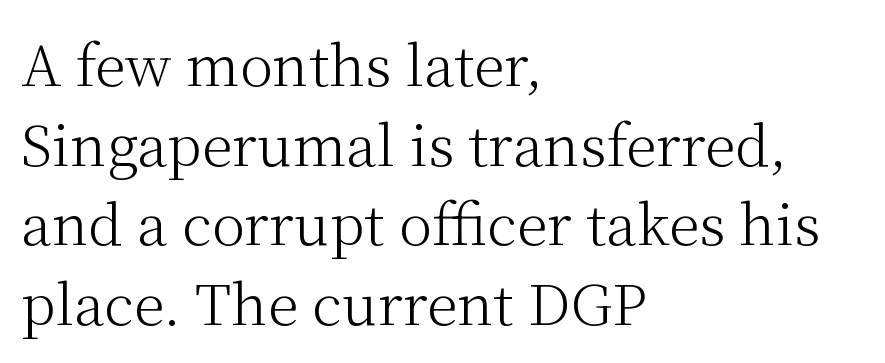
{"serif": "yes", "italic": "no", "bold": "no", "weight": "light", "width": "normal", "stroke_contrast": "medium", "x_height": "medium", "monospaced": "no", "underline": "no", "align": "left", "line_spacing": "normal", "line_spacing_ratio": 1.42, "letter_spacing": "normal", "letter_spacing_em": 0.0, "glyph_px": 56}
